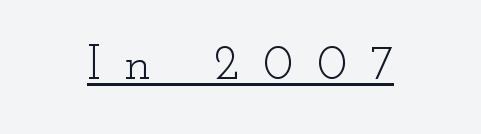
{"serif": "yes", "italic": "no", "bold": "no", "weight": "light", "width": "wide", "stroke_contrast": "low", "x_height": "small", "monospaced": "no", "underline": "yes", "letter_spacing": "wide", "letter_spacing_em": 0.49, "glyph_px": 49}
